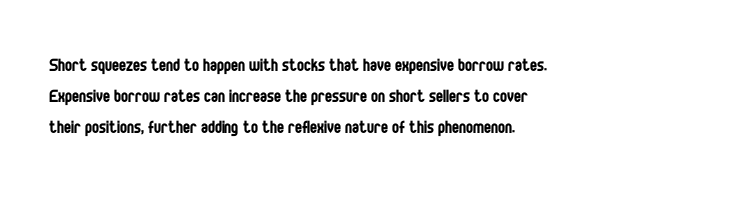
Q: Is the text bold? A: No.
Q: Is the text italic (slanted)? A: No, it is upright.
Q: Is the text underlined? A: No.
Q: How is the paragraph aligned? A: Left-aligned.
Q: Is the spacing between letters normal or unusually wide? A: Normal.
Q: Is the spacing between lines tight, normal or loose? A: Normal.
